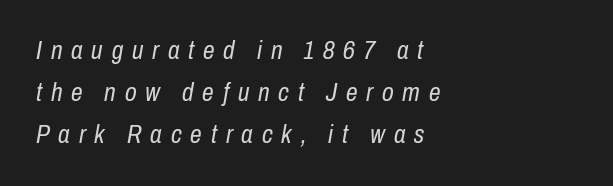
Q: Is the text bold? A: No.
Q: Is the text italic (slanted)? A: Yes, it leans right by about 10 degrees.
Q: Is the text underlined? A: No.
Q: How is the paragraph aligned? A: Left-aligned.
Q: Is the spacing between letters normal or unusually wide? A: Unusually wide.
Q: Is the spacing between lines tight, normal or loose? A: Normal.
